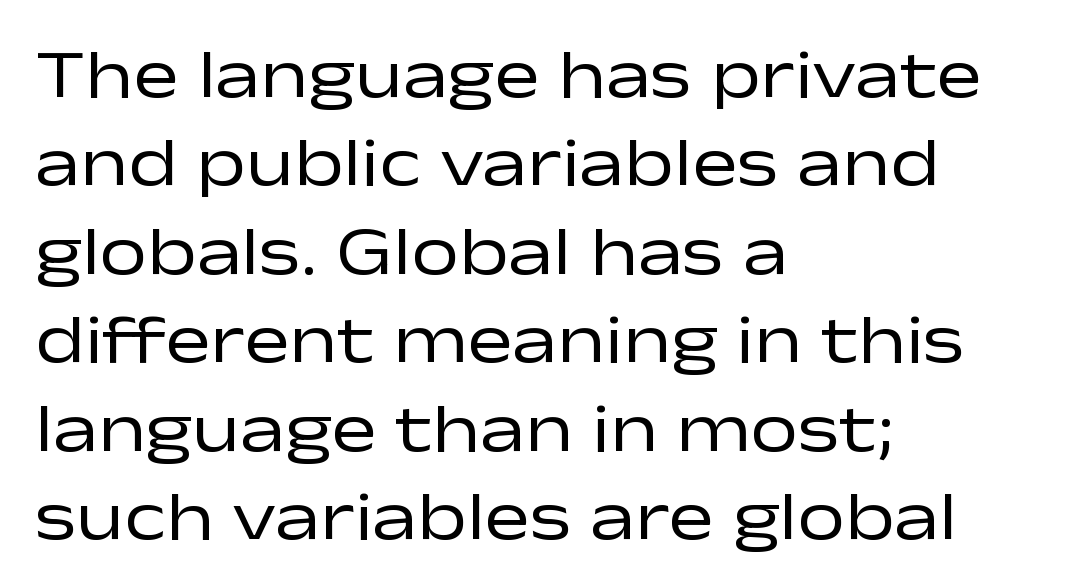
Each letter keeps its own natural width here, so spacing adapts to shape. A student would call this left alignment; a typographer would say flush left, rag right. Tracking here is standard; glyphs follow each other at the usual distance. I'd call this a sans setting — the letters go barefoot. Plain, unruled lines of type.
